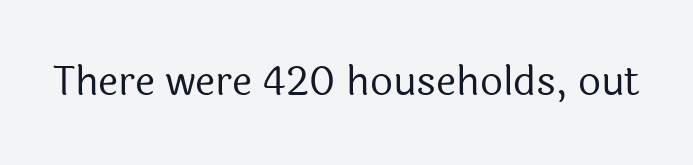
Q: Is the text bold? A: No.
Q: Is the text italic (slanted)? A: No, it is upright.
Q: Is the typeface a serif or a sans-serif typeface? A: Sans-serif.
Q: Is the text underlined? A: No.
Q: Is the spacing between letters normal or unusually wide? A: Normal.
Q: Width (condensed, normal, or wide)? A: Normal.
Q: x-height? A: Medium.
Q: Monospaced? A: No.
